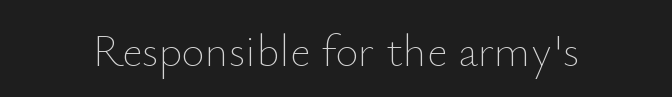
The image shows 45 px thin type, upright; set normal letter spacing, not underlined; low stroke contrast and a small x-height.
